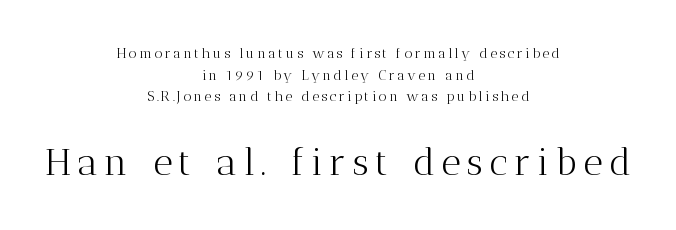
The following chunk of copy outweighs the initial chunk in type size. If you folded the block vertically in half, each line would mirror itself in length. These lines are rendered in a variable-pitch font. The space beneath each line is pristine and unruled.
